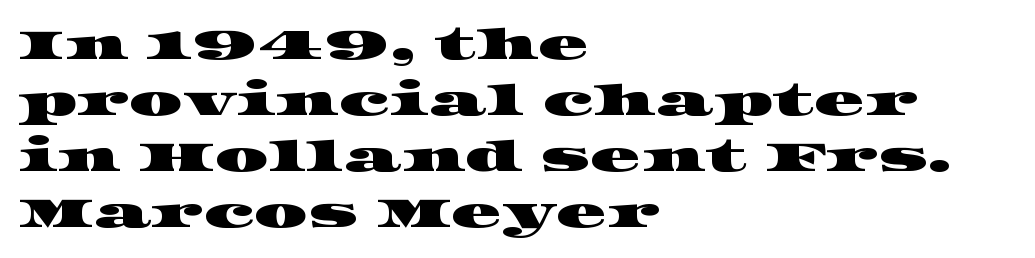
{"serif": "yes", "width": "wide", "stroke_contrast": "high", "x_height": "large", "monospaced": "no", "underline": "no", "align": "left", "line_spacing": "normal", "line_spacing_ratio": 1.33, "letter_spacing": "normal", "letter_spacing_em": 0.0, "glyph_px": 42}
